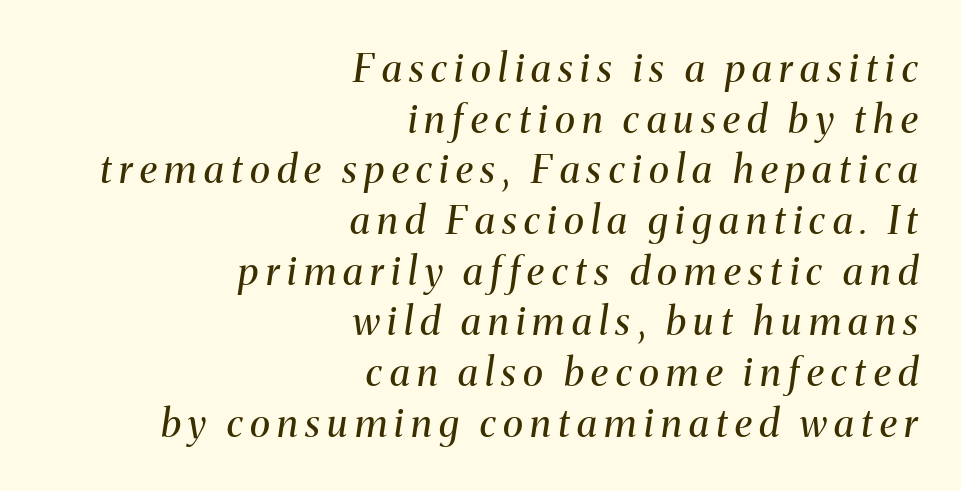
{"serif": "yes", "italic": "yes", "lean": "right", "slant_degrees": 8, "bold": "no", "weight": "regular", "width": "normal", "stroke_contrast": "medium", "x_height": "medium", "monospaced": "no", "underline": "no", "align": "right", "line_spacing": "normal", "line_spacing_ratio": 1.3, "glyph_px": 39}
